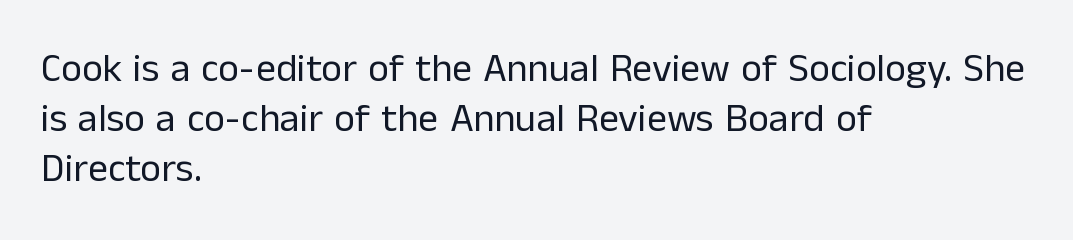
A classic flush-left, rag-right setting is used for this passage. The type is set solid horizontally, with unmodified tracking. If you drew a line through each stem, it would be perfectly vertical. This sample has the flowing, uneven cadence of proportional lettering.
